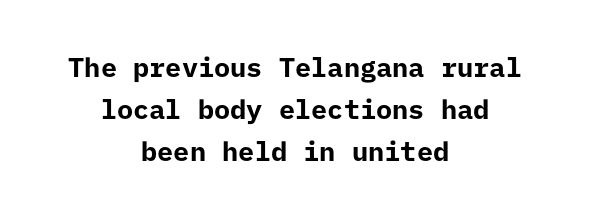
The image shows 27 px bold type, upright; set centered, normal line spacing (1.56x), normal letter spacing, not underlined.
